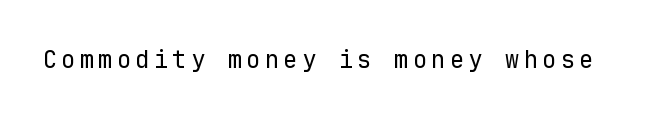
Q: Is the text bold? A: No.
Q: Is the text italic (slanted)? A: No, it is upright.
Q: Is the text underlined? A: No.
